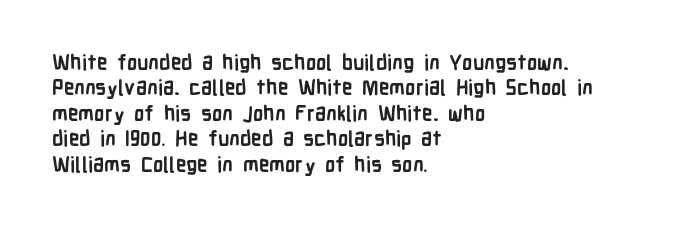
Q: Is the text bold? A: Yes.
Q: Is the text italic (slanted)? A: No, it is upright.
Q: Is the text underlined? A: No.
Q: How is the paragraph aligned? A: Left-aligned.
Q: Is the spacing between letters normal or unusually wide? A: Normal.
